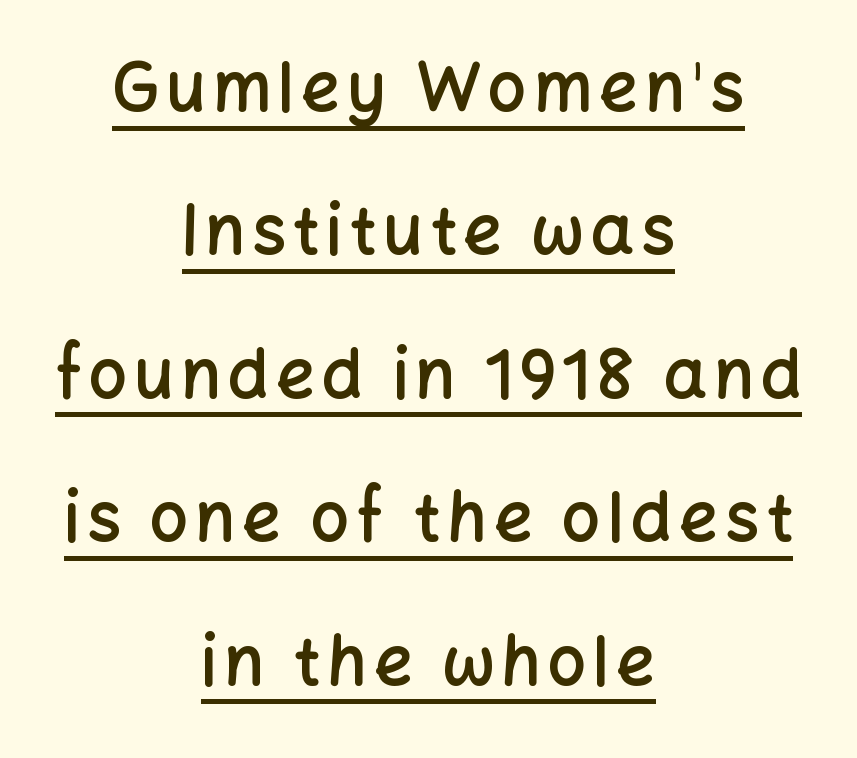
Q: Is the text bold? A: Semi-bold.
Q: Is the text italic (slanted)? A: No, it is upright.
Q: Is the typeface a serif or a sans-serif typeface? A: Sans-serif.
Q: Is the text underlined? A: Yes.
Q: How is the paragraph aligned? A: Centered.
Q: Is the spacing between lines tight, normal or loose? A: Loose.
Q: Width (condensed, normal, or wide)? A: Normal.
Q: Stroke contrast? A: Low.
Q: x-height? A: Medium.
Q: Monospaced? A: No.
